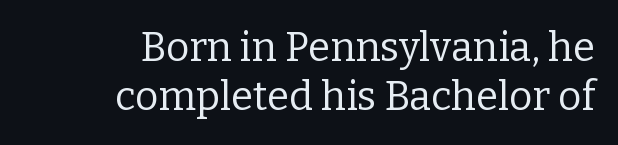
The image shows 40 px regular-weight serif type, upright; set right-aligned, line spacing 1.23x, normal letter spacing, not underlined; low stroke contrast and a medium x-height.
